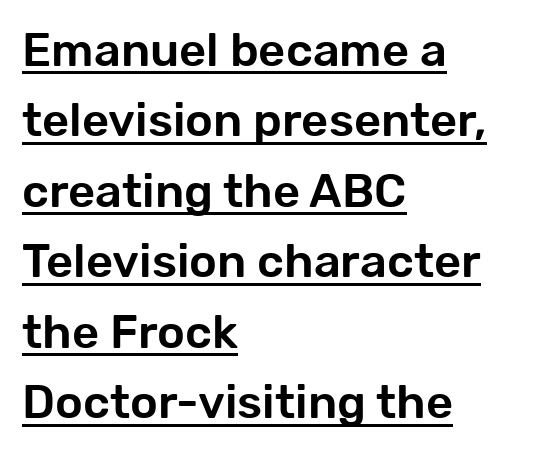
The image shows 47 px sans-serif type, upright; set left-aligned, normal line spacing (1.5x), normal letter spacing, underlined; low stroke contrast and a medium x-height.
